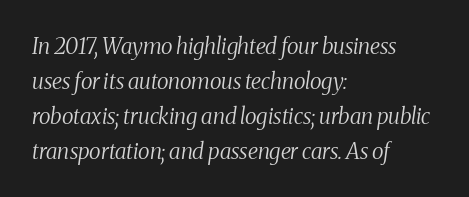
The image shows 22 px text type, italic (leaning right); set left-aligned, normal line spacing (1.59x), normal letter spacing, not underlined.
